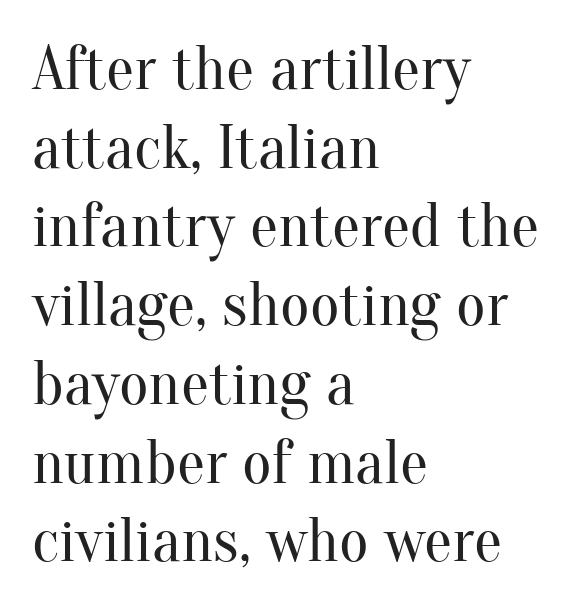
Q: Is the text bold? A: No.
Q: Is the text italic (slanted)? A: No, it is upright.
Q: Is the typeface a serif or a sans-serif typeface? A: Serif.
Q: Is the text underlined? A: No.
Q: How is the paragraph aligned? A: Left-aligned.
Q: Is the spacing between letters normal or unusually wide? A: Normal.
Q: Is the spacing between lines tight, normal or loose? A: Normal.
Q: Width (condensed, normal, or wide)? A: Normal.
Q: Stroke contrast? A: Medium.
Q: x-height? A: Small.
Q: Monospaced? A: No.
